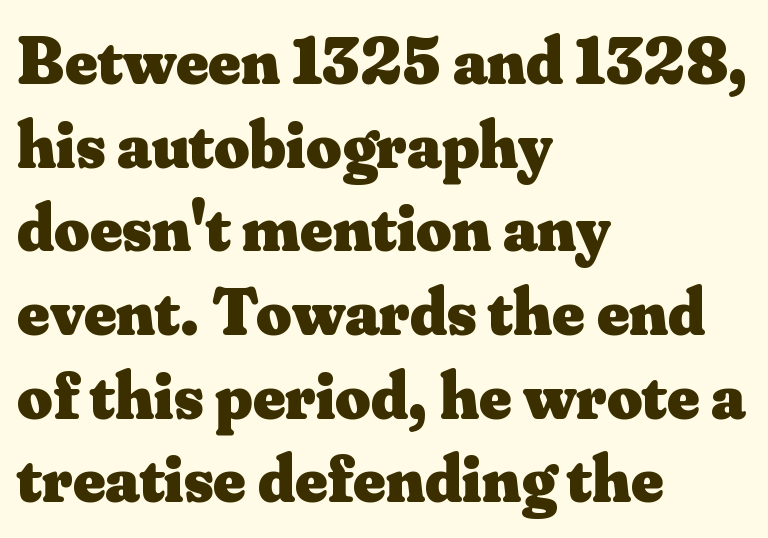
Look at the stroke-to-counter ratio: heavy, a bold. This sample is left-justified, so line endings fall wherever the words run out. A typesetter would mark this as roman, not italic. The strip under each line holds only bare page.
